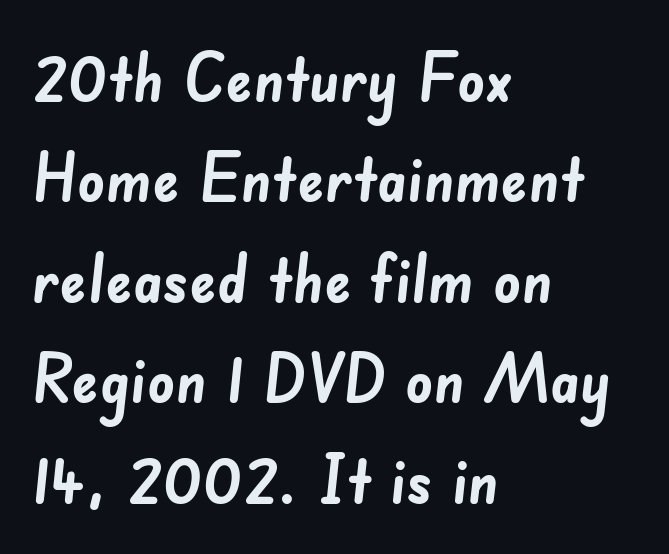
Q: Is the text bold? A: Yes.
Q: Is the typeface a serif or a sans-serif typeface? A: Sans-serif.
Q: Is the text underlined? A: No.
Q: How is the paragraph aligned? A: Left-aligned.
Q: Is the spacing between letters normal or unusually wide? A: Normal.
Q: Is the spacing between lines tight, normal or loose? A: Normal.
Q: Width (condensed, normal, or wide)? A: Normal.
Q: Stroke contrast? A: Low.
Q: x-height? A: Small.
Q: Monospaced? A: No.
